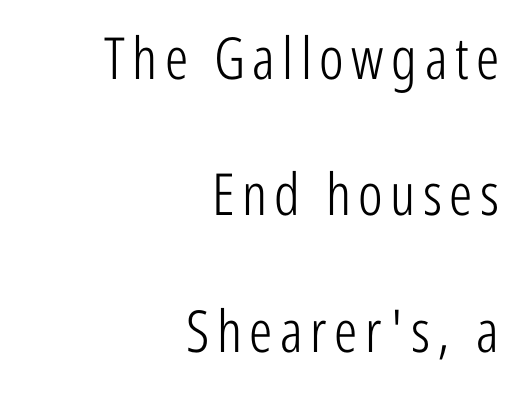
{"serif": "no", "italic": "no", "bold": "no", "weight": "light", "width": "condensed", "stroke_contrast": "low", "x_height": "medium", "monospaced": "no", "underline": "no", "align": "right", "line_spacing": "loose", "line_spacing_ratio": 2.35, "glyph_px": 58}
